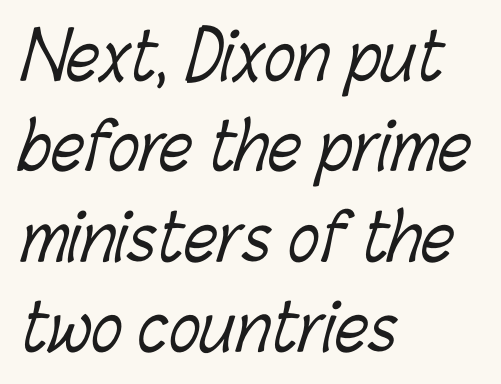
The image shows 65 px light, condensed type; set left-aligned, normal line spacing (1.39x), normal letter spacing, not underlined; low stroke contrast and a medium x-height.
